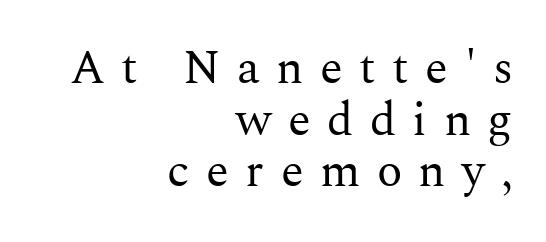
The image shows 47 px regular-weight serif type, upright; set right-aligned, tight line spacing (1.1x), unusually wide letter spacing (+0.35 em), not underlined; medium stroke contrast and a medium x-height.
